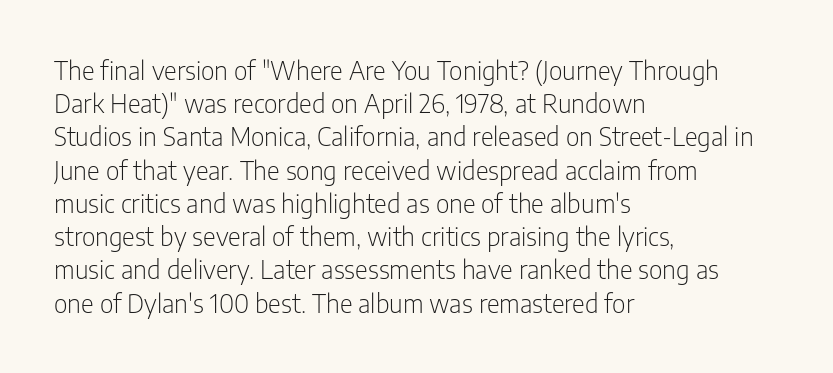
{"italic": "no", "bold": "no", "underline": "no", "align": "left", "line_spacing": "normal", "line_spacing_ratio": 1.33, "letter_spacing": "normal", "letter_spacing_em": 0.0, "glyph_px": 25}
